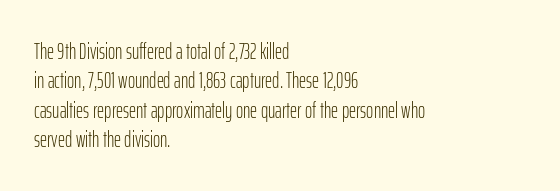
Q: Is the text bold? A: No.
Q: Is the text italic (slanted)? A: No, it is upright.
Q: Is the text underlined? A: No.
Q: How is the paragraph aligned? A: Left-aligned.
Q: Is the spacing between letters normal or unusually wide? A: Normal.
Q: Is the spacing between lines tight, normal or loose? A: Normal.
